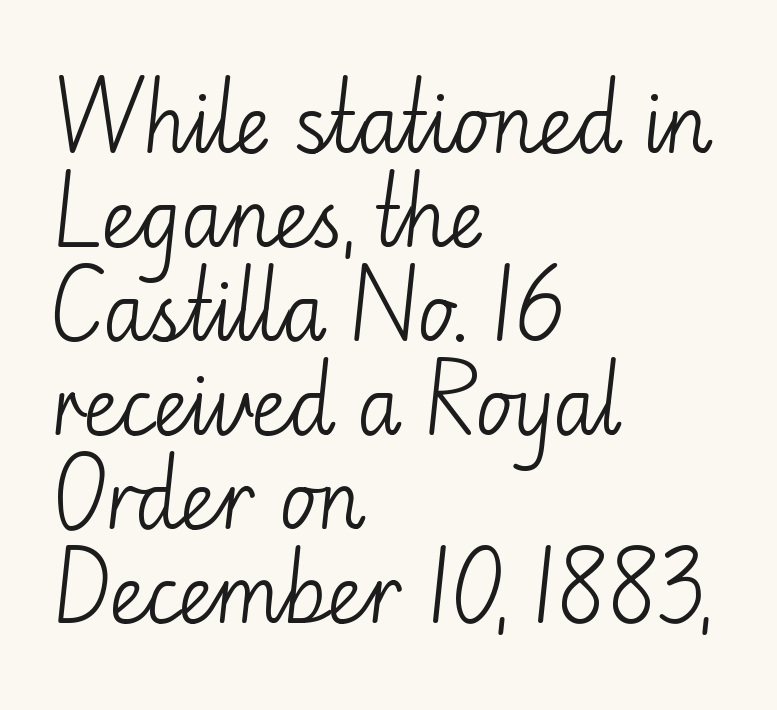
Q: Is the text bold? A: No.
Q: Is the text italic (slanted)? A: Yes.
Q: Is the typeface a serif or a sans-serif typeface? A: Sans-serif.
Q: Is the text underlined? A: No.
Q: How is the paragraph aligned? A: Left-aligned.
Q: Is the spacing between letters normal or unusually wide? A: Normal.
Q: Width (condensed, normal, or wide)? A: Normal.
Q: Stroke contrast? A: Low.
Q: x-height? A: Small.
Q: Monospaced? A: No.
